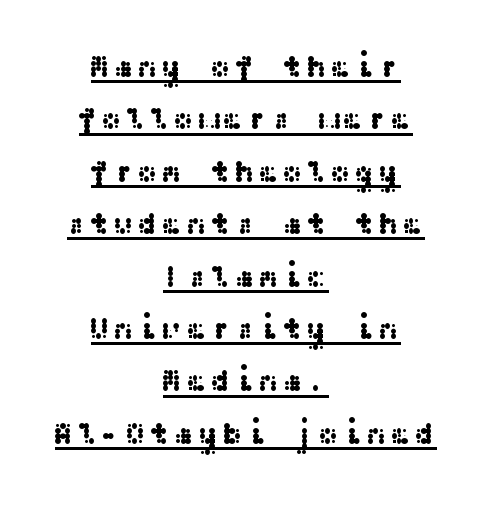
The image shows 31 px wide sans-serif type, upright; set centered, normal line spacing (1.69x), underlined; medium stroke contrast and a medium x-height.
